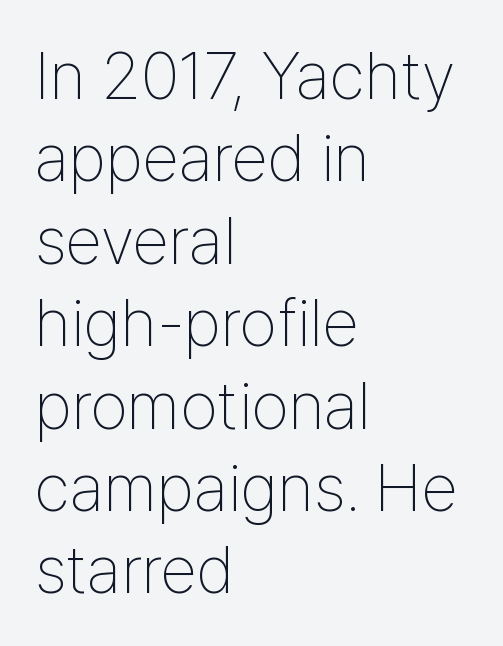
Q: Is the text bold? A: No.
Q: Is the text italic (slanted)? A: No, it is upright.
Q: Is the typeface a serif or a sans-serif typeface? A: Sans-serif.
Q: Is the text underlined? A: No.
Q: How is the paragraph aligned? A: Left-aligned.
Q: Is the spacing between letters normal or unusually wide? A: Normal.
Q: Width (condensed, normal, or wide)? A: Condensed.
Q: Stroke contrast? A: Low.
Q: x-height? A: Medium.
Q: Monospaced? A: No.
